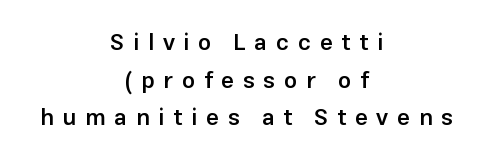
The image shows 23 px text type, upright; set centered, normal line spacing (1.64x), unusually wide letter spacing (+0.38 em), not underlined.
